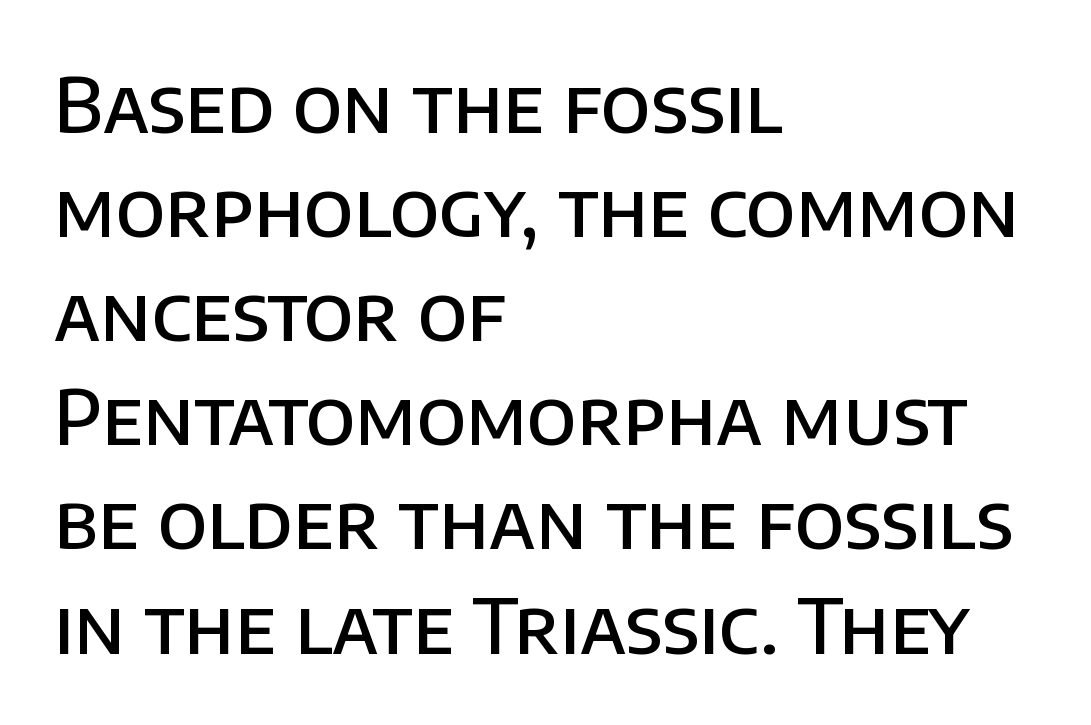
The image shows 76 px semibold sans-serif type, upright; set left-aligned, normal line spacing (1.37x), normal letter spacing, not underlined; low stroke contrast and a large x-height.
